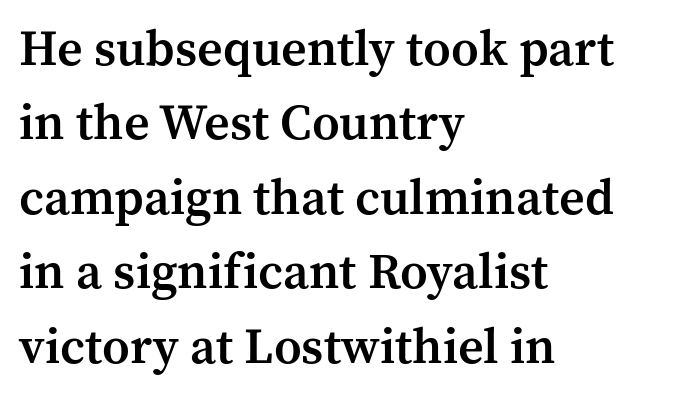
{"serif": "yes", "italic": "no", "bold": "semi", "weight": "semibold", "width": "normal", "stroke_contrast": "medium", "x_height": "medium", "monospaced": "no", "underline": "no", "align": "left", "line_spacing": "normal", "line_spacing_ratio": 1.49, "letter_spacing": "normal", "letter_spacing_em": 0.0, "glyph_px": 50}
